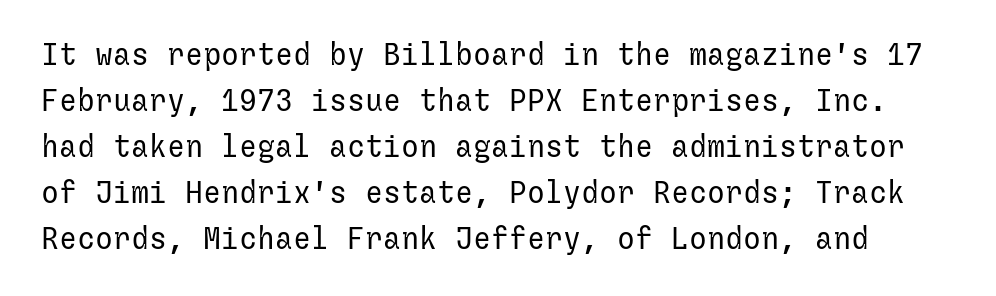
Q: Is the text bold? A: No.
Q: Is the text italic (slanted)? A: No, it is upright.
Q: Is the typeface a serif or a sans-serif typeface? A: Sans-serif.
Q: Is the text underlined? A: No.
Q: Is the spacing between letters normal or unusually wide? A: Normal.
Q: Is the spacing between lines tight, normal or loose? A: Normal.
Q: Width (condensed, normal, or wide)? A: Normal.
Q: Stroke contrast? A: Low.
Q: x-height? A: Medium.
